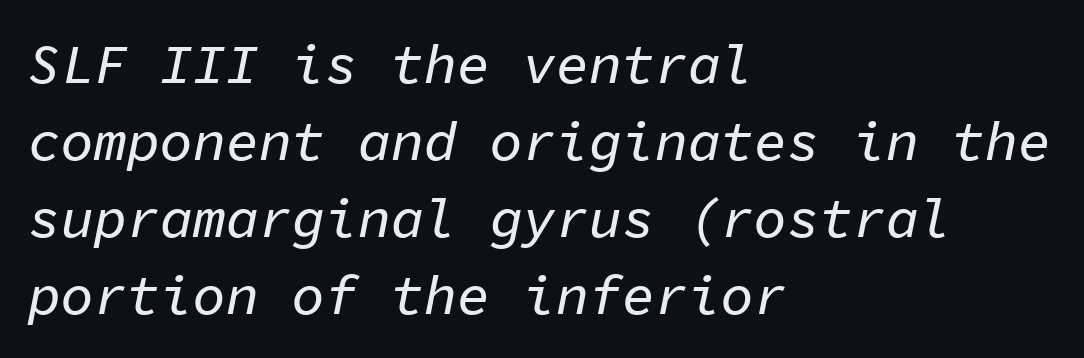
{"italic": "yes", "lean": "right", "slant_degrees": 11, "width": "normal", "stroke_contrast": "low", "x_height": "medium", "monospaced": "yes", "underline": "no", "align": "left", "line_spacing": "normal", "line_spacing_ratio": 1.4, "letter_spacing": "normal", "letter_spacing_em": 0.0, "glyph_px": 55}
